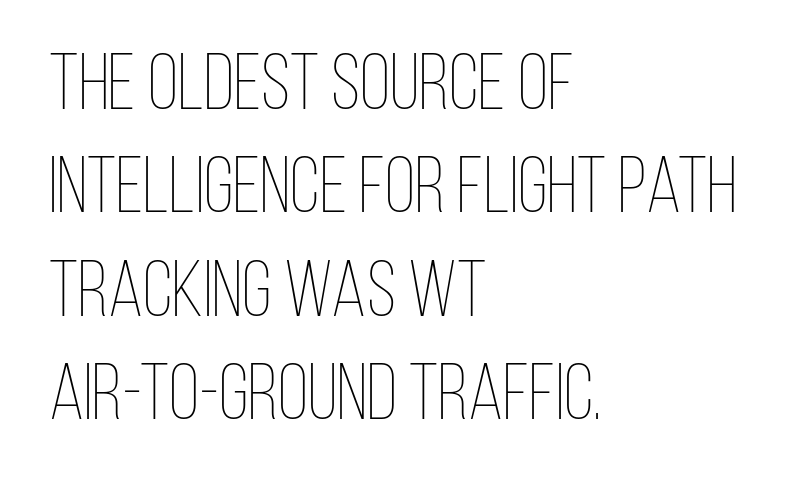
{"italic": "no", "bold": "no", "weight": "thin", "width": "condensed", "stroke_contrast": "low", "x_height": "large", "monospaced": "no", "underline": "no", "align": "left", "line_spacing": "normal", "line_spacing_ratio": 1.31, "letter_spacing": "normal", "letter_spacing_em": 0.0, "glyph_px": 79}
